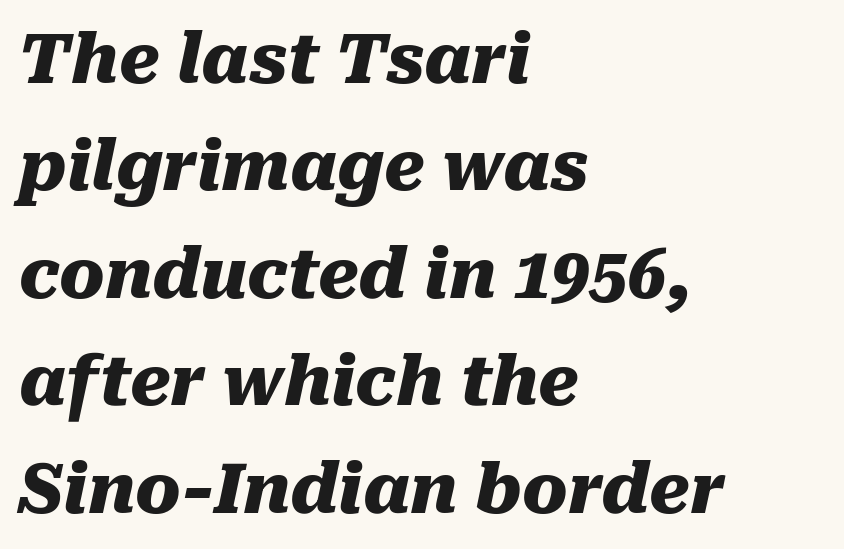
{"italic": "yes", "lean": "right", "slant_degrees": 10, "bold": "yes", "weight": "heavy", "width": "normal", "stroke_contrast": "medium", "x_height": "medium", "monospaced": "no", "underline": "no", "align": "left", "line_spacing": "normal", "line_spacing_ratio": 1.58, "letter_spacing": "normal", "letter_spacing_em": 0.0, "glyph_px": 68}
